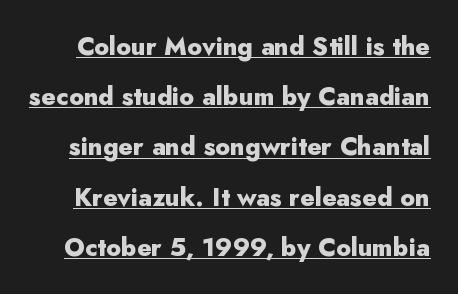
{"italic": "no", "bold": "yes", "underline": "yes", "line_spacing": "loose", "line_spacing_ratio": 2.01, "letter_spacing": "normal", "letter_spacing_em": 0.0, "glyph_px": 25}
